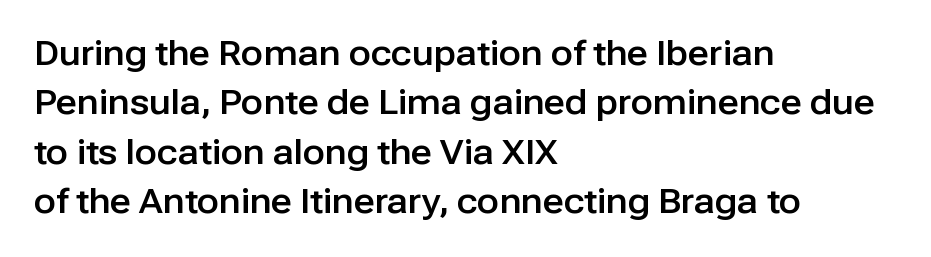
{"serif": "no", "italic": "no", "width": "normal", "stroke_contrast": "low", "x_height": "medium", "monospaced": "no", "underline": "no", "align": "left", "line_spacing": "normal", "line_spacing_ratio": 1.5, "letter_spacing": "normal", "letter_spacing_em": 0.0, "glyph_px": 33}
